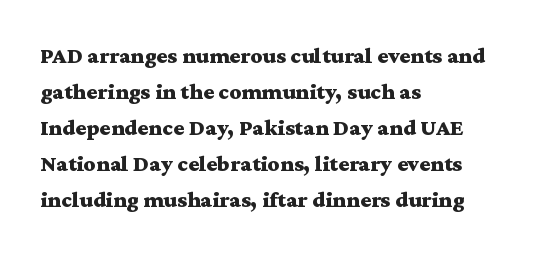
The image shows 23 px bold type, upright; set left-aligned, normal line spacing (1.57x), normal letter spacing, not underlined.
